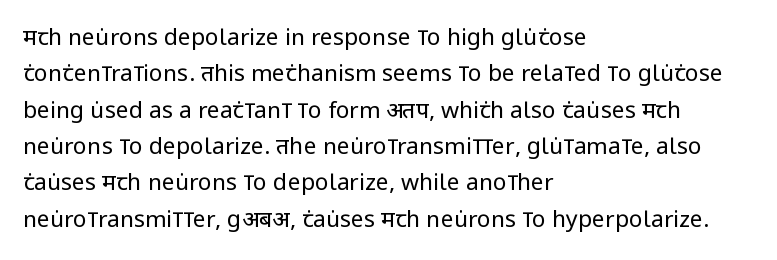
Compared with typical paragraphs, the rows here are spaced about the same. The letterforms sit at book weight or below. Ascenders rise straight up at ninety degrees. The lines are quadded left. Check the space under the baseline: it is left empty. Tracking value appears to be zero — textbook default spacing.
